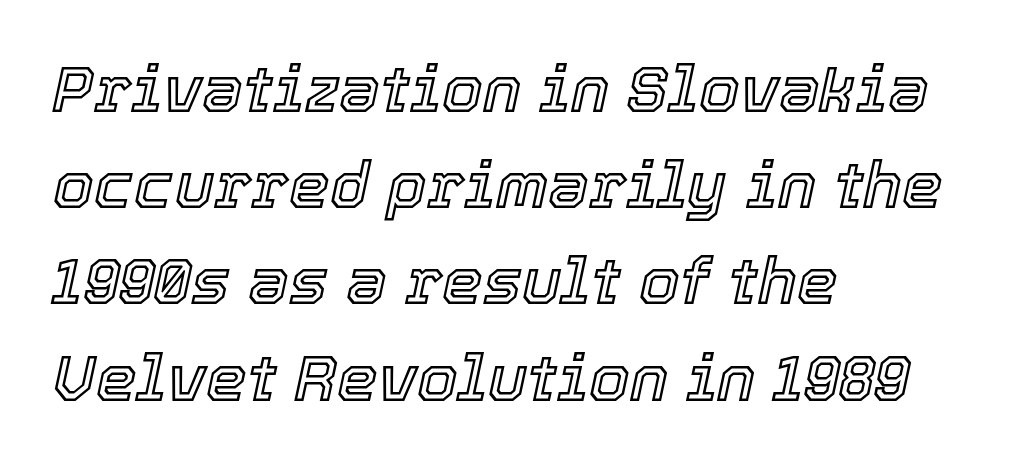
{"italic": "yes", "lean": "right", "slant_degrees": 12, "width": "normal", "x_height": "medium", "monospaced": "no", "underline": "no", "align": "left", "line_spacing": "normal", "line_spacing_ratio": 1.48, "letter_spacing": "normal", "letter_spacing_em": 0.0, "glyph_px": 65}
